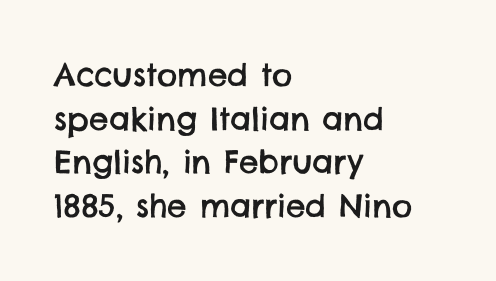
Q: Is the typeface a serif or a sans-serif typeface? A: Sans-serif.
Q: Is the text underlined? A: No.
Q: How is the paragraph aligned? A: Left-aligned.
Q: Is the spacing between letters normal or unusually wide? A: Normal.
Q: Is the spacing between lines tight, normal or loose? A: Normal.
Q: Width (condensed, normal, or wide)? A: Normal.
Q: Stroke contrast? A: Low.
Q: x-height? A: Large.
Q: Monospaced? A: No.
